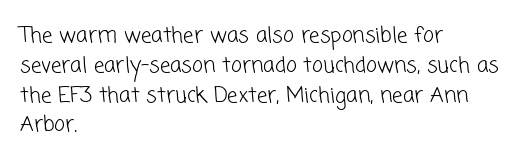
{"bold": "no", "underline": "no", "align": "left", "line_spacing": "normal", "line_spacing_ratio": 1.42, "letter_spacing": "normal", "letter_spacing_em": 0.0, "glyph_px": 21}
